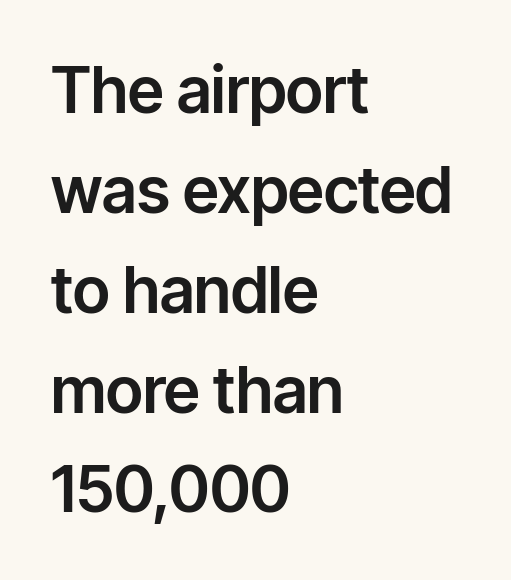
{"serif": "no", "italic": "no", "width": "normal", "stroke_contrast": "low", "x_height": "medium", "monospaced": "no", "underline": "no", "align": "left", "line_spacing": "normal", "line_spacing_ratio": 1.56, "letter_spacing": "normal", "letter_spacing_em": 0.0, "glyph_px": 64}
